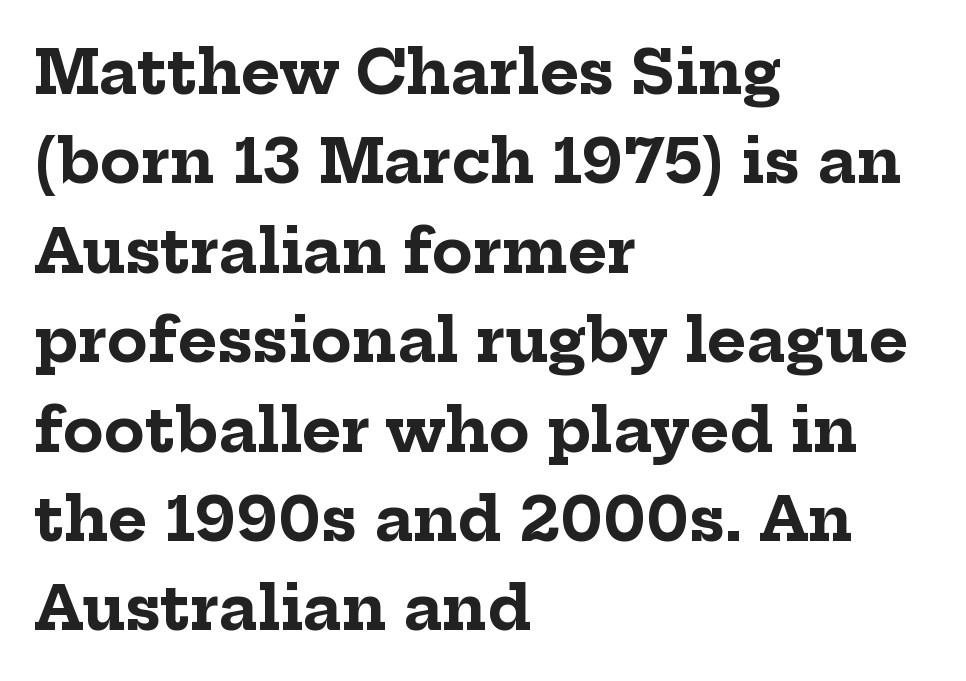
Q: Is the text bold? A: Yes.
Q: Is the text italic (slanted)? A: No, it is upright.
Q: Is the typeface a serif or a sans-serif typeface? A: Serif.
Q: Is the text underlined? A: No.
Q: How is the paragraph aligned? A: Left-aligned.
Q: Is the spacing between letters normal or unusually wide? A: Normal.
Q: Is the spacing between lines tight, normal or loose? A: Normal.
Q: Width (condensed, normal, or wide)? A: Normal.
Q: Stroke contrast? A: Low.
Q: x-height? A: Medium.
Q: Monospaced? A: No.
